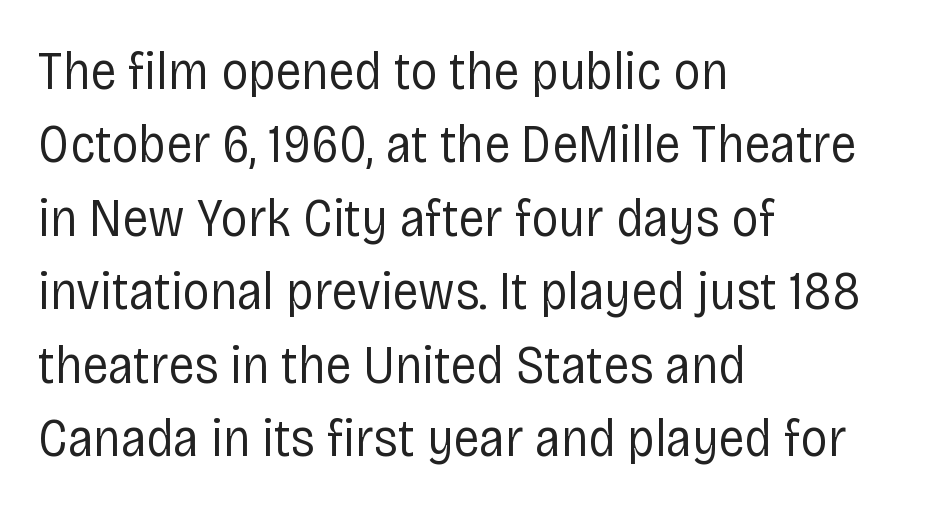
Q: Is the text bold? A: No.
Q: Is the text italic (slanted)? A: No, it is upright.
Q: Is the typeface a serif or a sans-serif typeface? A: Sans-serif.
Q: Is the text underlined? A: No.
Q: How is the paragraph aligned? A: Left-aligned.
Q: Is the spacing between letters normal or unusually wide? A: Normal.
Q: Is the spacing between lines tight, normal or loose? A: Normal.
Q: Width (condensed, normal, or wide)? A: Condensed.
Q: Stroke contrast? A: Low.
Q: x-height? A: Large.
Q: Monospaced? A: No.
